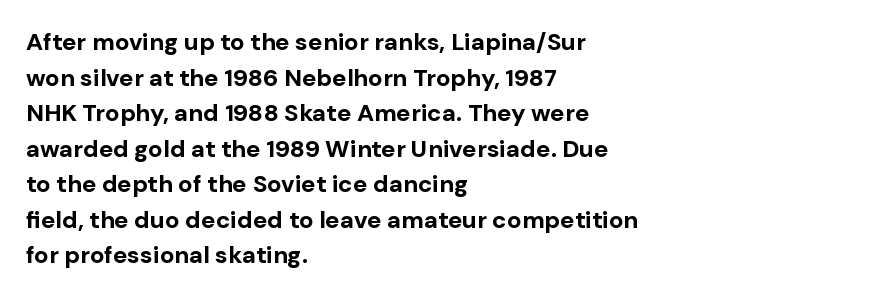
The image shows 24 px bold type, upright; set left-aligned, normal line spacing (1.48x), normal letter spacing, not underlined.
